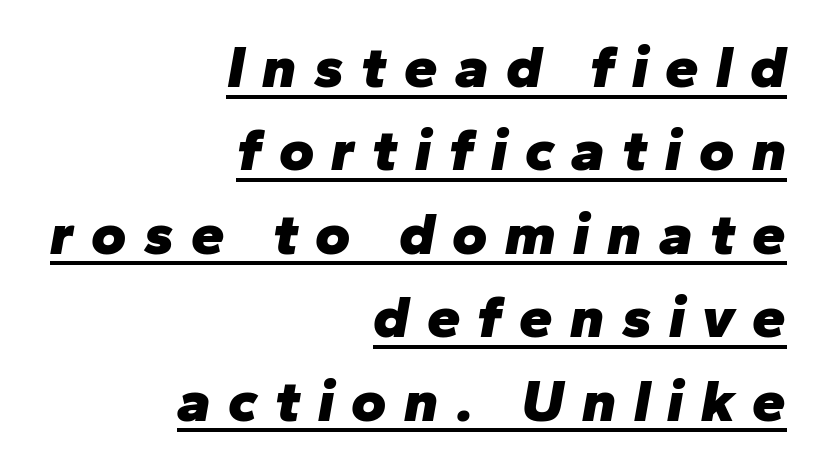
The image shows 60 px heavy type, italic (leaning right); set right-aligned, normal line spacing (1.39x), unusually wide letter spacing (+0.29 em), underlined; low stroke contrast and a medium x-height.
